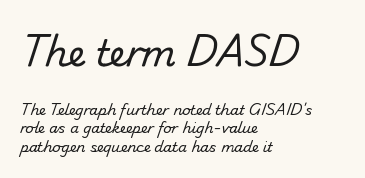
Q: Is the text bold? A: No.
Q: Is the typeface a serif or a sans-serif typeface? A: Sans-serif.
Q: Is the text underlined? A: No.
Q: How is the paragraph aligned? A: Left-aligned.
Q: Is the spacing between letters normal or unusually wide? A: Normal.
Q: Is the spacing between lines tight, normal or loose? A: Normal.
Q: Which block of text is set in a larger size, the first (top) or the second (bottom)? A: The first (top) one.
Q: Width (condensed, normal, or wide)? A: Normal.
Q: Stroke contrast? A: Low.
Q: x-height? A: Small.
Q: Monospaced? A: No.
